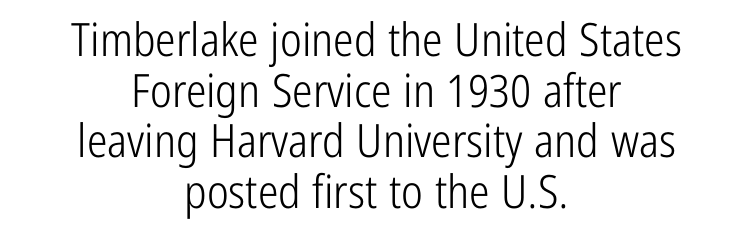
The image shows 46 px light, condensed sans-serif type, upright; set centered, tight line spacing (1.1x), normal letter spacing, not underlined; low stroke contrast and a medium x-height.
